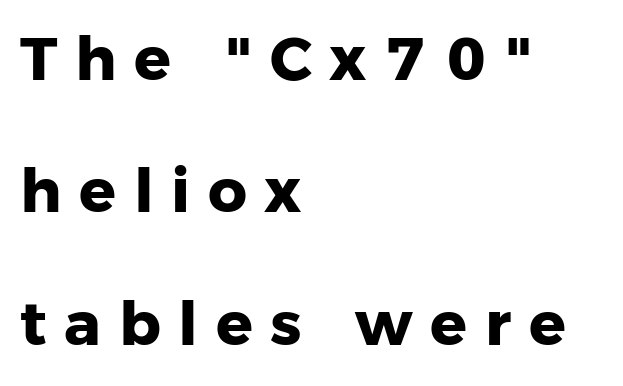
Font category for this specimen: sans-serif. Nobody drew a line under any word here. Plenty of ink on the page — the face is bold. The rendering uses natural spacing where letterforms have individual widths.
